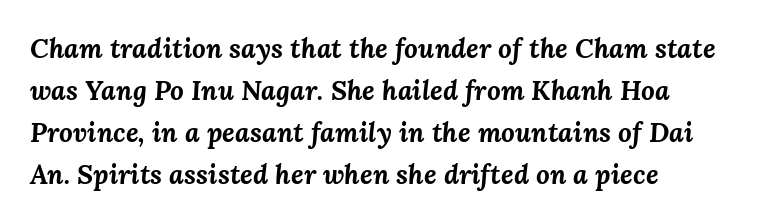
{"italic": "yes", "lean": "right", "slant_degrees": 3, "bold": "yes", "underline": "no", "align": "left", "line_spacing": "normal", "line_spacing_ratio": 1.56, "letter_spacing": "normal", "letter_spacing_em": 0.0, "glyph_px": 27}
